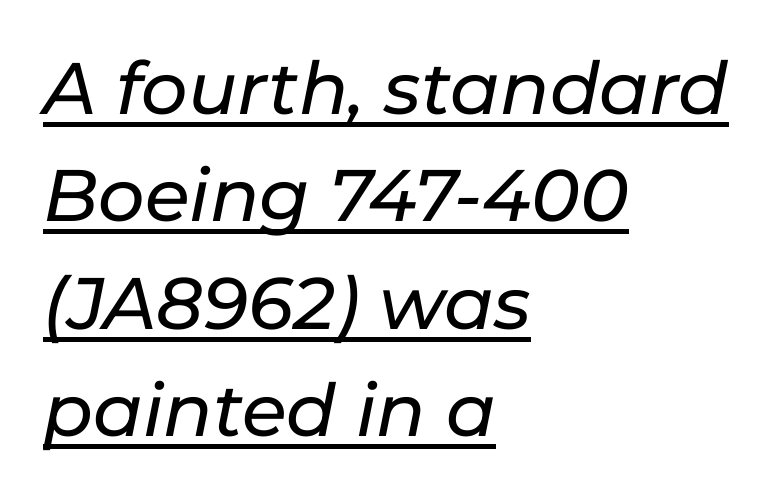
{"italic": "yes", "lean": "right", "slant_degrees": 11, "width": "normal", "stroke_contrast": "low", "x_height": "medium", "monospaced": "no", "underline": "yes", "align": "left", "line_spacing": "normal", "line_spacing_ratio": 1.47, "letter_spacing": "normal", "letter_spacing_em": 0.0, "glyph_px": 73}
